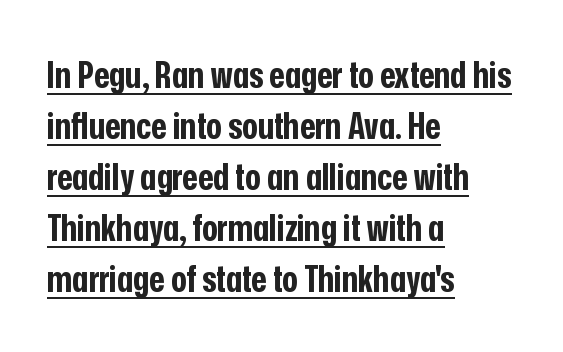
The image shows 37 px bold, condensed sans-serif type, upright; set left-aligned, normal line spacing (1.38x), normal letter spacing, underlined; low stroke contrast and a medium x-height.
